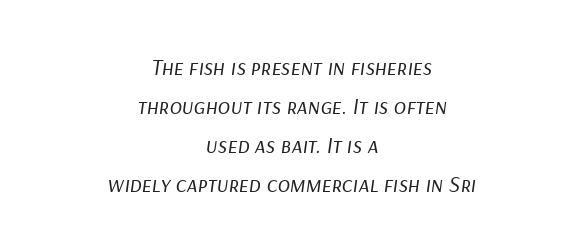
Underlining? Definitely not there. An italicized treatment has been applied to the whole sample. Compared with typical paragraphs, the rows here are spaced about the same. The text block is weighted toward neither margin, spreading evenly from the middle.
